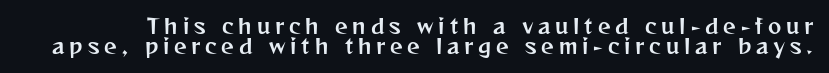
Each row of text sits above clean, open space. This sample uses expanded letter spacing, leaving extra air between glyphs. Cramped leading. Italic? Not at all — the glyphs are vertical.
